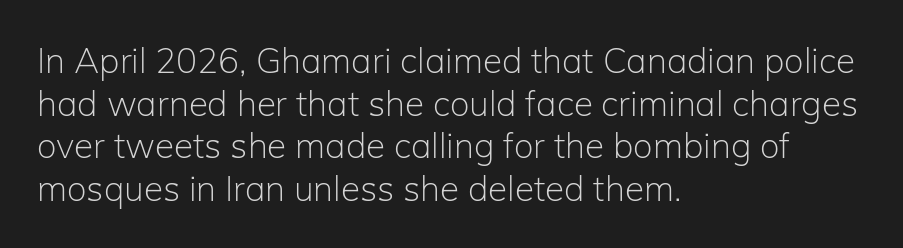
Q: Is the text bold? A: No.
Q: Is the text italic (slanted)? A: No, it is upright.
Q: Is the typeface a serif or a sans-serif typeface? A: Sans-serif.
Q: Is the text underlined? A: No.
Q: How is the paragraph aligned? A: Left-aligned.
Q: Is the spacing between letters normal or unusually wide? A: Normal.
Q: Width (condensed, normal, or wide)? A: Normal.
Q: Stroke contrast? A: Low.
Q: x-height? A: Medium.
Q: Monospaced? A: No.
